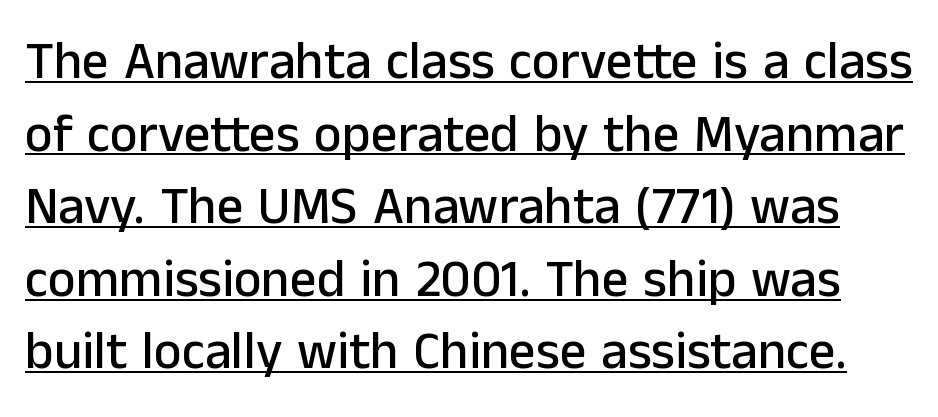
Q: Is the text italic (slanted)? A: No, it is upright.
Q: Is the typeface a serif or a sans-serif typeface? A: Sans-serif.
Q: Is the text underlined? A: Yes.
Q: Is the spacing between letters normal or unusually wide? A: Normal.
Q: Is the spacing between lines tight, normal or loose? A: Normal.
Q: Width (condensed, normal, or wide)? A: Normal.
Q: Stroke contrast? A: Low.
Q: x-height? A: Medium.
Q: Monospaced? A: No.
